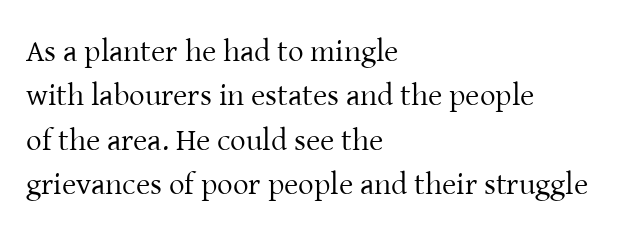
The characters display serif detailing at their extremities. The space between consecutive lines is moderate. The typesetter chose a ragged-right arrangement here. It's the straight-up-and-down kind of type. The horizontal fit of the characters is conventional and even. Underlining? Definitely not there.
